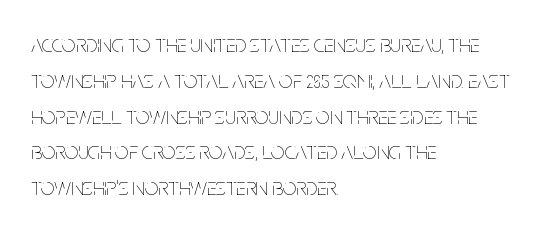
{"italic": "no", "bold": "no", "underline": "no", "align": "left", "line_spacing": "normal", "line_spacing_ratio": 1.49, "letter_spacing": "normal", "letter_spacing_em": 0.0, "glyph_px": 24}
